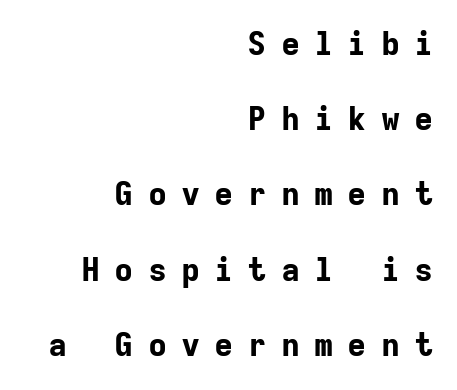
Typographic density is high because the face is bold. All the whitespace from short lines collects on the left. Note the uniform advance width — an 'i' takes as much space as an 'm'. Underlining? Definitely not there. Tall strokes in this sample are plumb rather than angled.
